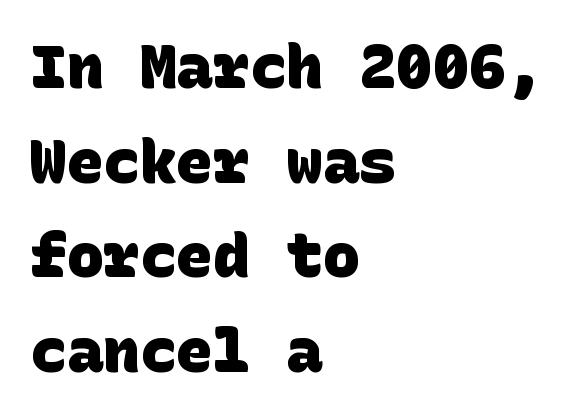
The line texture is even and compact thanks to regular tracking. Summary of weight: heavy, a full bold. Classification — sans serif. The lines are quadded left. Baseline-to-baseline distance is the conventional proportion of letter height. A clean baseline with only descenders dipping below it.
